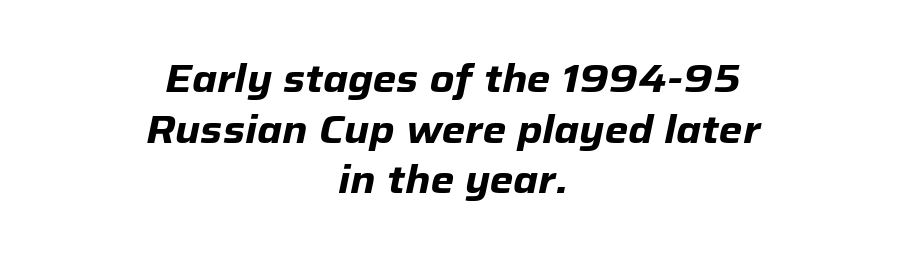
{"italic": "yes", "lean": "right", "slant_degrees": 12, "bold": "yes", "weight": "heavy", "width": "normal", "stroke_contrast": "low", "x_height": "medium", "monospaced": "no", "underline": "no", "align": "center", "line_spacing": "normal", "line_spacing_ratio": 1.33, "letter_spacing": "normal", "letter_spacing_em": 0.0, "glyph_px": 38}
